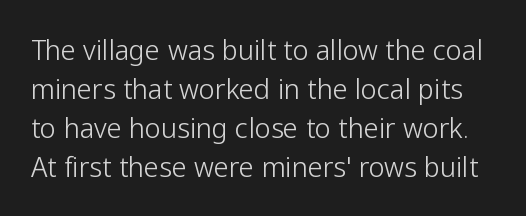
Students, observe: this is what conventionally led text looks like. The letterforms sit shoulder to shoulder at normal distance. The typesetting does not lean heavy: it is not bold. This is roman type, the default non-slanted kind. The gap between lines stays unmarked.
